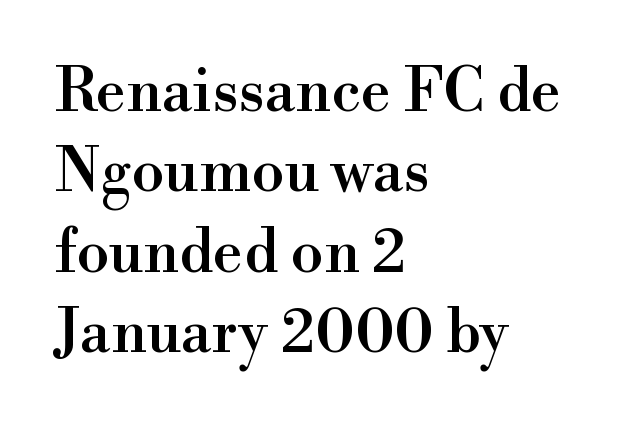
Q: Is the text italic (slanted)? A: No, it is upright.
Q: Is the typeface a serif or a sans-serif typeface? A: Serif.
Q: Is the text underlined? A: No.
Q: How is the paragraph aligned? A: Left-aligned.
Q: Is the spacing between letters normal or unusually wide? A: Normal.
Q: Is the spacing between lines tight, normal or loose? A: Normal.
Q: Width (condensed, normal, or wide)? A: Normal.
Q: x-height? A: Small.
Q: Monospaced? A: No.
